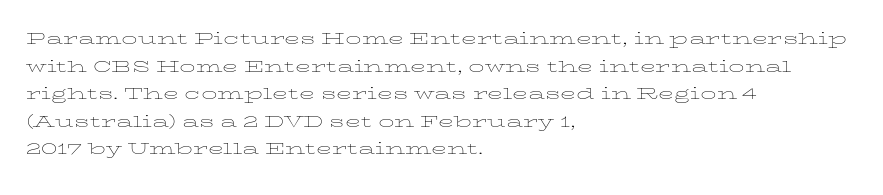
{"italic": "no", "bold": "no", "underline": "no", "align": "left", "line_spacing": "normal", "line_spacing_ratio": 1.31, "letter_spacing": "normal", "letter_spacing_em": 0.0, "glyph_px": 21}
